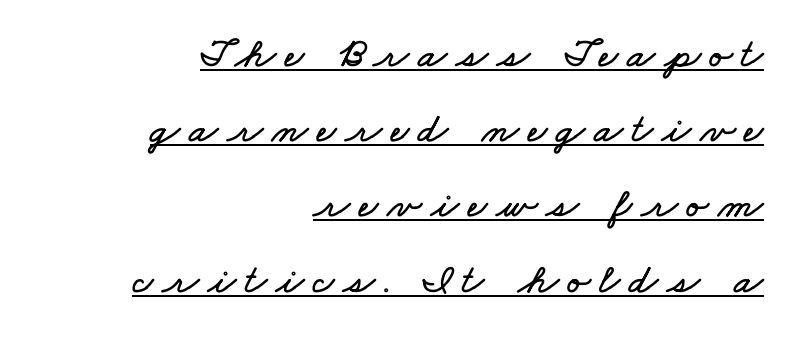
Q: Is the text underlined? A: Yes.
Q: How is the paragraph aligned? A: Right-aligned.
Q: Is the spacing between letters normal or unusually wide? A: Unusually wide.
Q: Width (condensed, normal, or wide)? A: Wide.
Q: Stroke contrast? A: Low.
Q: x-height? A: Small.
Q: Monospaced? A: No.
